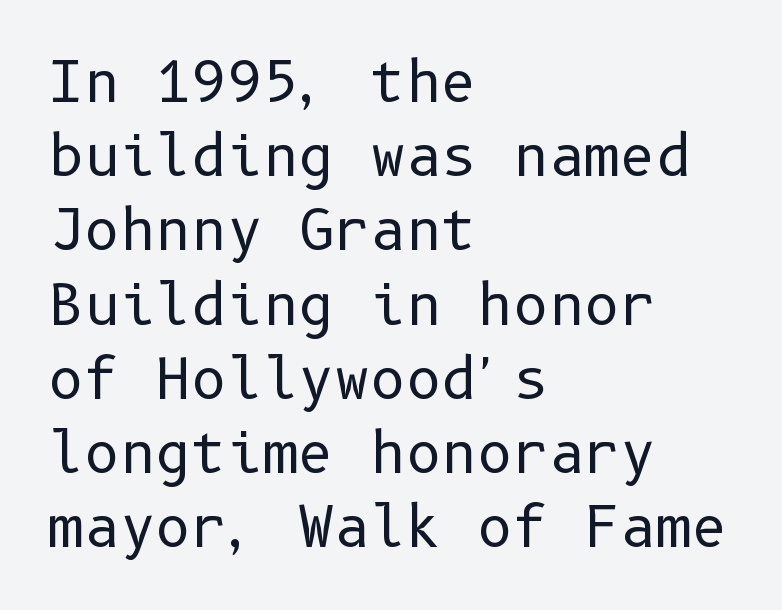
The image shows 55 px regular-weight sans-serif type, upright; set left-aligned, normal line spacing (1.35x), normal letter spacing, not underlined; low stroke contrast and a medium x-height.
